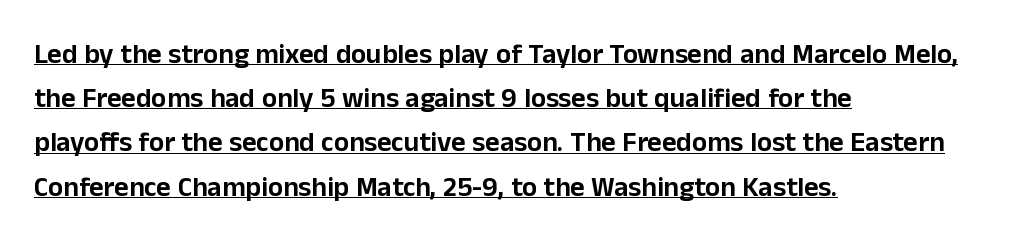
The image shows 28 px sans-serif type, upright; set left-aligned, normal line spacing (1.58x), normal letter spacing, underlined; low stroke contrast and a medium x-height.
